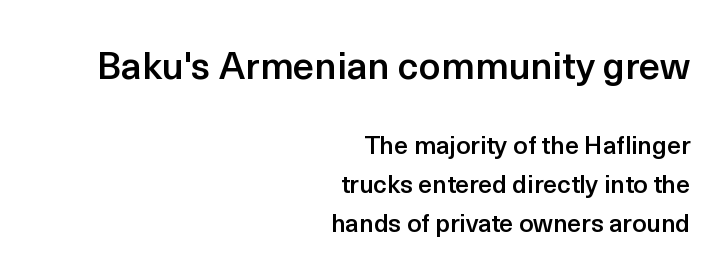
{"serif": "no", "italic": "no", "bold": "semi", "weight": "semibold", "width": "normal", "x_height": "medium", "monospaced": "no", "underline": "no", "align": "right", "line_spacing": "normal", "line_spacing_ratio": 1.56, "letter_spacing": "normal", "letter_spacing_em": 0.0, "larger_block": "first", "size_ratio": 1.52, "glyph_px": 38}
